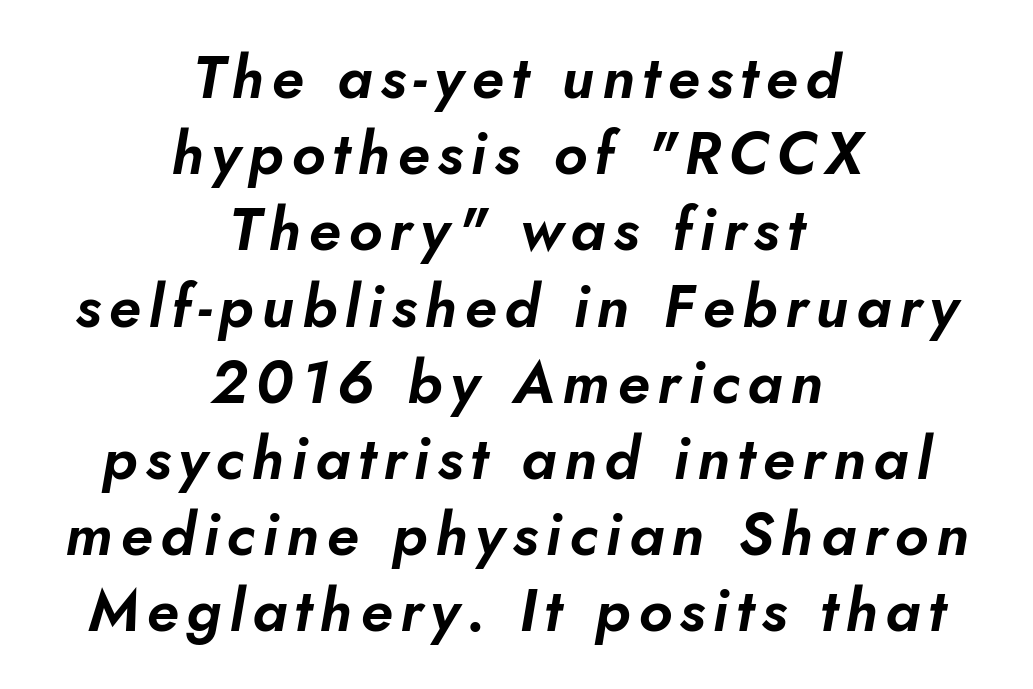
{"italic": "yes", "lean": "right", "slant_degrees": 10, "width": "normal", "stroke_contrast": "low", "x_height": "small", "monospaced": "no", "underline": "no", "align": "center", "line_spacing": "normal", "line_spacing_ratio": 1.27, "glyph_px": 60}
